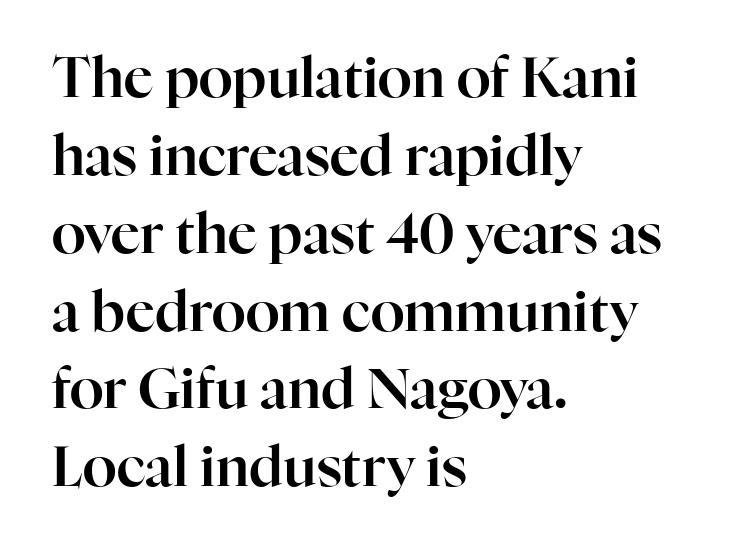
{"serif": "yes", "italic": "no", "width": "normal", "stroke_contrast": "high", "x_height": "medium", "monospaced": "no", "underline": "no", "align": "left", "line_spacing": "normal", "line_spacing_ratio": 1.39, "letter_spacing": "normal", "letter_spacing_em": 0.0, "glyph_px": 56}
